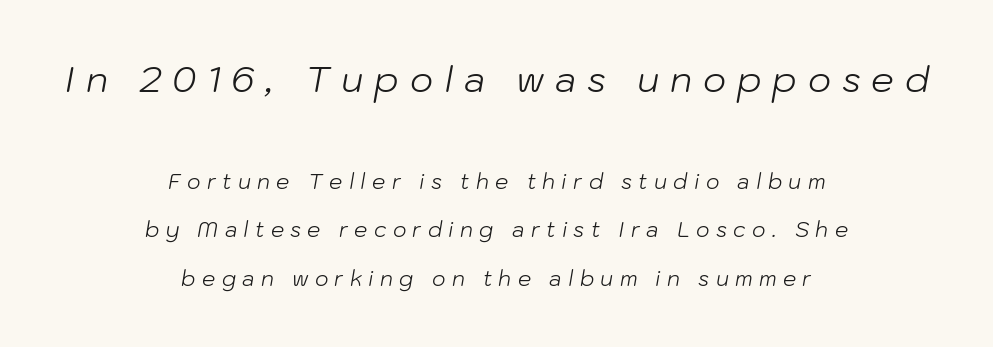
Block one is the big one; block two sits smaller underneath. Spacing verdict: proportional, widths tailored to each character. The tracking jumps out immediately: characters are airy and widely separated. The passage shown is not bold in any degree.
